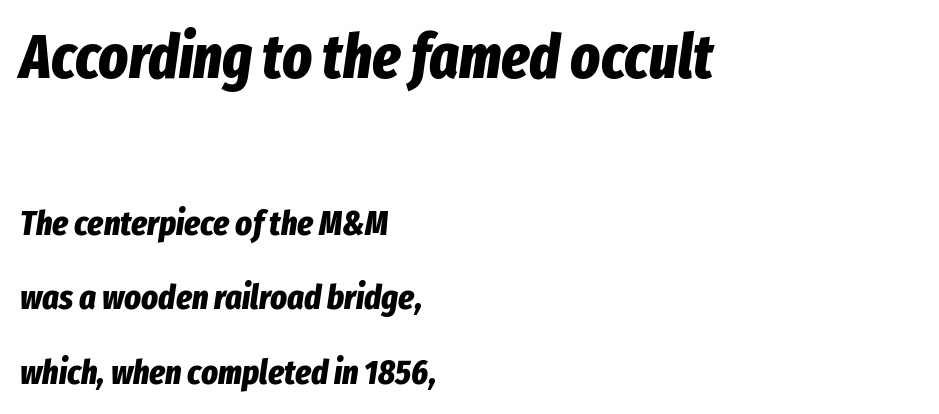
The image shows 62 px bold, condensed type, italic (leaning right); set left-aligned, loose line spacing (2.13x), normal letter spacing, not underlined; the first (top) block is 1.77x larger; low stroke contrast and a medium x-height.
